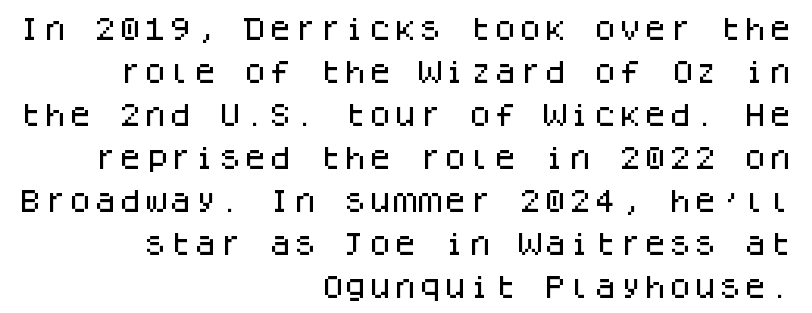
{"italic": "no", "underline": "no", "align": "right", "line_spacing_ratio": 1.72, "letter_spacing": "normal", "letter_spacing_em": 0.0, "glyph_px": 25}
